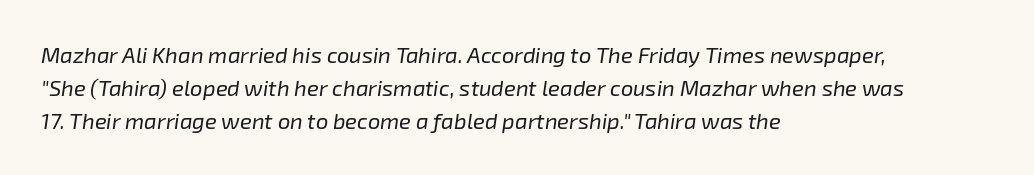
The zone under the glyphs is completely vacant. The font's italic variant was chosen for this text. Successive baselines arrive at the customary interval. These glyphs show unthickened strokes, regular width or finer. Is the block centered? No — it sits flush against the left margin.
